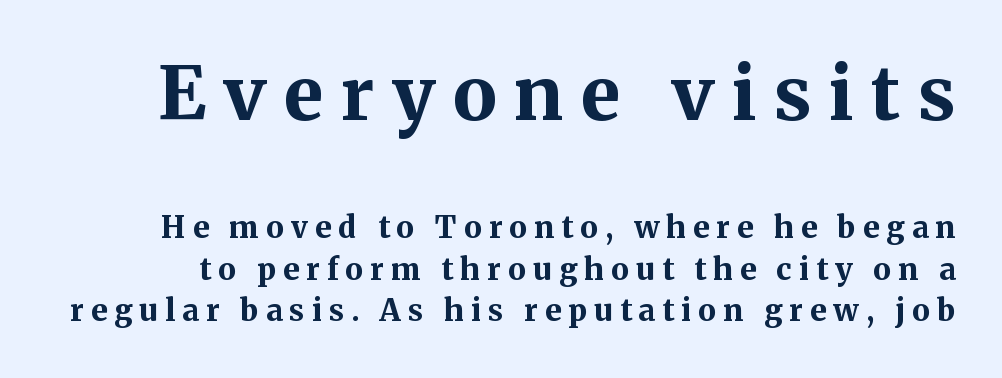
{"serif": "yes", "italic": "no", "bold": "yes", "weight": "bold", "width": "normal", "stroke_contrast": "medium", "x_height": "medium", "monospaced": "no", "underline": "no", "line_spacing": "normal", "line_spacing_ratio": 1.38, "letter_spacing": "wide", "letter_spacing_em": 0.24, "larger_block": "first", "size_ratio": 2.47, "glyph_px": 74}
